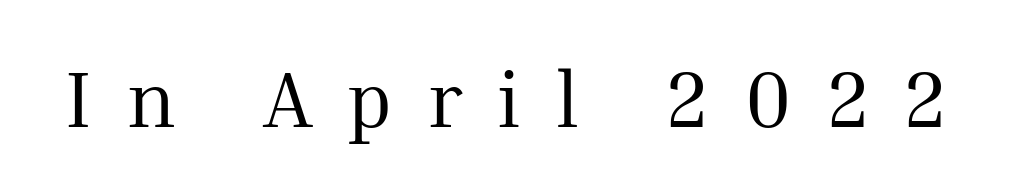
The image shows 79 px regular-weight serif type, upright; set unusually wide letter spacing (+0.44 em), not underlined; medium stroke contrast and a medium x-height.
